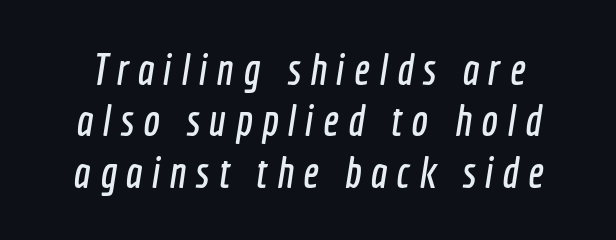
{"serif": "no", "width": "condensed", "x_height": "medium", "monospaced": "no", "underline": "no", "line_spacing_ratio": 1.17, "letter_spacing": "wide", "letter_spacing_em": 0.21, "glyph_px": 44}
